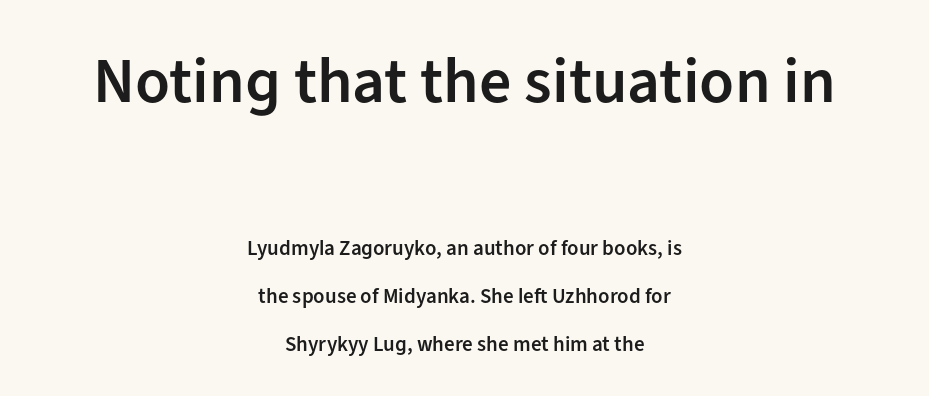
{"serif": "no", "italic": "no", "bold": "semi", "weight": "semibold", "width": "normal", "stroke_contrast": "low", "x_height": "medium", "monospaced": "no", "underline": "no", "align": "center", "line_spacing": "loose", "line_spacing_ratio": 2.28, "letter_spacing": "normal", "letter_spacing_em": 0.0, "larger_block": "first", "size_ratio": 3.05, "glyph_px": 64}
